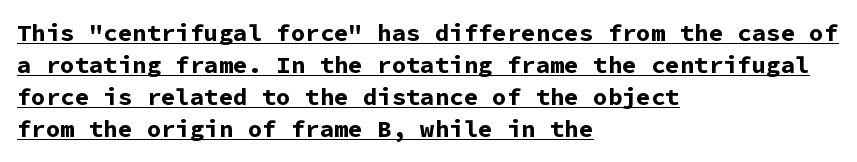
The image shows 24 px bold type, upright; set left-aligned, normal line spacing (1.34x), normal letter spacing, underlined.
